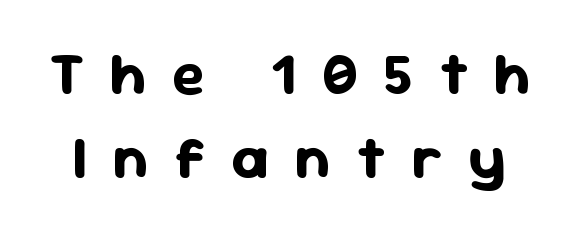
Q: Is the text bold? A: Yes.
Q: Is the text italic (slanted)? A: No, it is upright.
Q: Is the typeface a serif or a sans-serif typeface? A: Sans-serif.
Q: Is the text underlined? A: No.
Q: Is the spacing between letters normal or unusually wide? A: Unusually wide.
Q: Is the spacing between lines tight, normal or loose? A: Normal.
Q: Width (condensed, normal, or wide)? A: Normal.
Q: Stroke contrast? A: Low.
Q: x-height? A: Medium.
Q: Monospaced? A: No.
